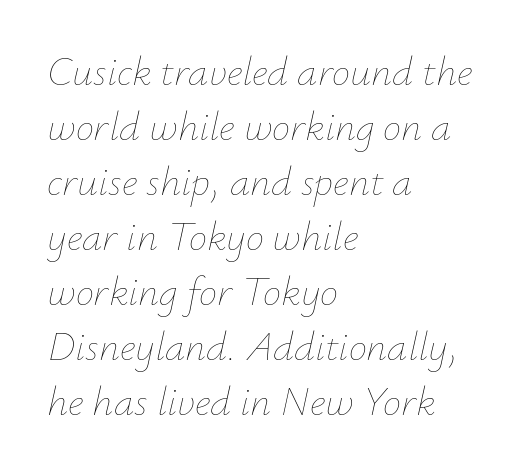
{"italic": "yes", "lean": "right", "slant_degrees": 12, "bold": "no", "weight": "thin", "width": "normal", "stroke_contrast": "low", "x_height": "small", "monospaced": "no", "underline": "no", "align": "left", "line_spacing": "normal", "line_spacing_ratio": 1.34, "letter_spacing": "normal", "letter_spacing_em": 0.0, "glyph_px": 41}
